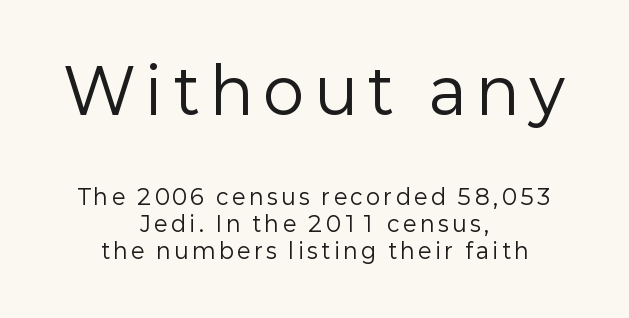
Q: Is the text bold? A: No.
Q: Is the text italic (slanted)? A: No, it is upright.
Q: Is the typeface a serif or a sans-serif typeface? A: Sans-serif.
Q: Is the text underlined? A: No.
Q: How is the paragraph aligned? A: Centered.
Q: Is the spacing between lines tight, normal or loose? A: Normal.
Q: Which block of text is set in a larger size, the first (top) or the second (bottom)? A: The first (top) one.
Q: Width (condensed, normal, or wide)? A: Normal.
Q: Stroke contrast? A: Low.
Q: x-height? A: Medium.
Q: Monospaced? A: No.
